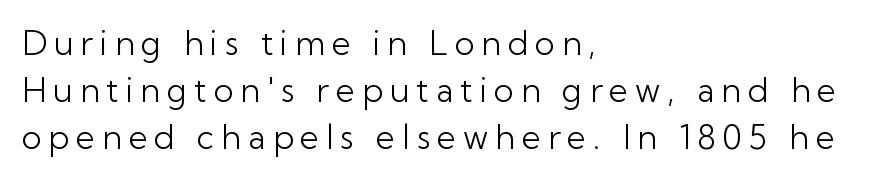
Q: Is the text bold? A: No.
Q: Is the text italic (slanted)? A: No, it is upright.
Q: Is the typeface a serif or a sans-serif typeface? A: Sans-serif.
Q: Is the text underlined? A: No.
Q: How is the paragraph aligned? A: Left-aligned.
Q: Is the spacing between letters normal or unusually wide? A: Unusually wide.
Q: Is the spacing between lines tight, normal or loose? A: Normal.
Q: Width (condensed, normal, or wide)? A: Normal.
Q: Stroke contrast? A: Low.
Q: x-height? A: Medium.
Q: Monospaced? A: No.
